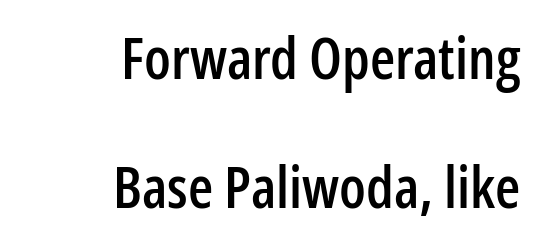
{"serif": "no", "italic": "no", "width": "condensed", "stroke_contrast": "low", "x_height": "medium", "monospaced": "no", "underline": "no", "align": "right", "line_spacing": "loose", "line_spacing_ratio": 2.22, "letter_spacing": "normal", "letter_spacing_em": 0.0, "glyph_px": 58}
